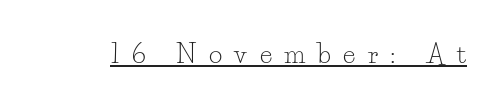
Q: Is the text bold? A: No.
Q: Is the text italic (slanted)? A: No, it is upright.
Q: Is the text underlined? A: Yes.
Q: Is the spacing between letters normal or unusually wide? A: Unusually wide.
